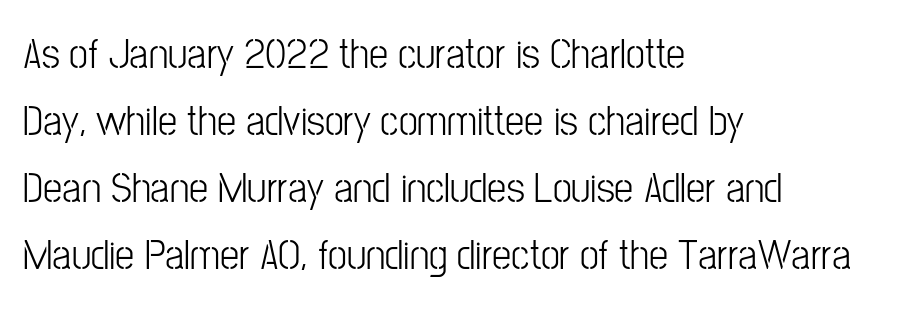
Characters remain perfectly vertical along every line. On a weight scale, this lands at 450 or below. Descenders hang freely into open space. Visually the block forms a straight wall on the left and a jagged coastline on the right.
